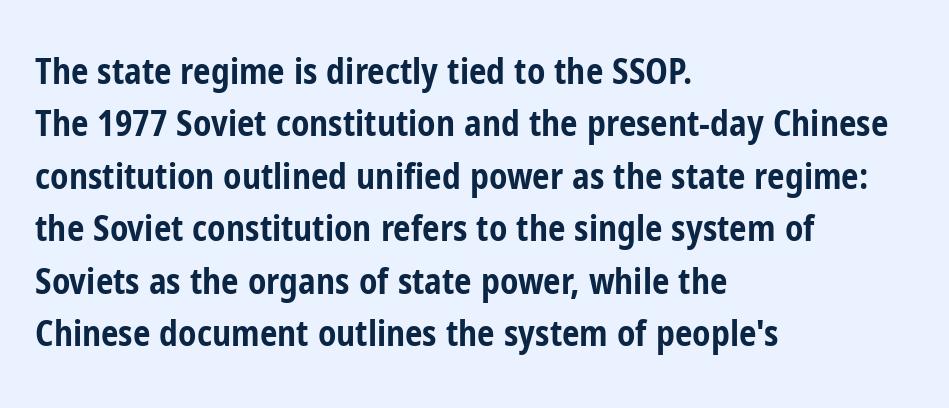
{"serif": "no", "italic": "no", "bold": "yes", "weight": "bold", "width": "condensed", "stroke_contrast": "low", "x_height": "medium", "monospaced": "no", "underline": "no", "align": "left", "line_spacing": "normal", "line_spacing_ratio": 1.5, "letter_spacing": "normal", "letter_spacing_em": 0.0, "glyph_px": 35}
